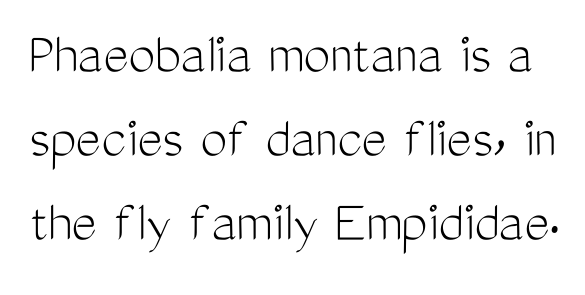
Serifs: no, the terminals of the letterforms are clean. Weight: in the light-to-regular range. Compared with typical body copy, the letter spacing here is the same. The specimen reads as upright at a glance. Descender tails drop into unmarked territory. Note the varied advance widths — an 'i' is clearly narrower than an 'm'.
